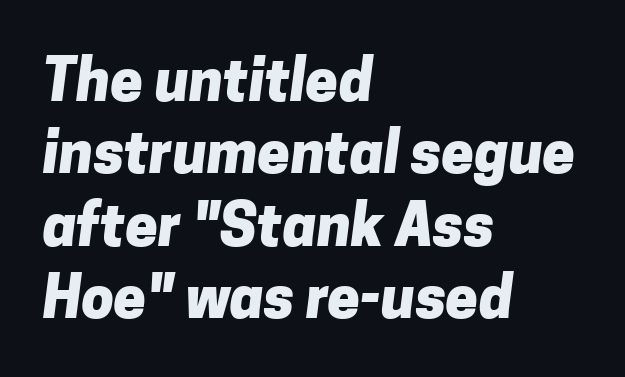
Q: Is the text bold? A: Yes.
Q: Is the typeface a serif or a sans-serif typeface? A: Sans-serif.
Q: Is the text underlined? A: No.
Q: How is the paragraph aligned? A: Left-aligned.
Q: Is the spacing between letters normal or unusually wide? A: Normal.
Q: Is the spacing between lines tight, normal or loose? A: Normal.
Q: Width (condensed, normal, or wide)? A: Normal.
Q: Stroke contrast? A: Low.
Q: x-height? A: Medium.
Q: Monospaced? A: No.
